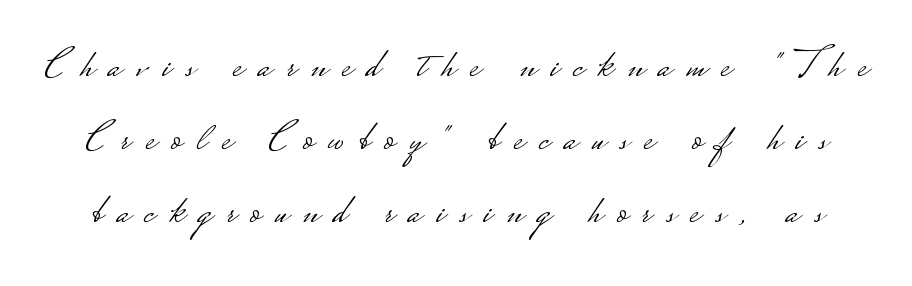
The image shows 42 px light, wide sans-serif type; set line spacing 1.74x, unusually wide letter spacing (+0.36 em), not underlined; low stroke contrast.
